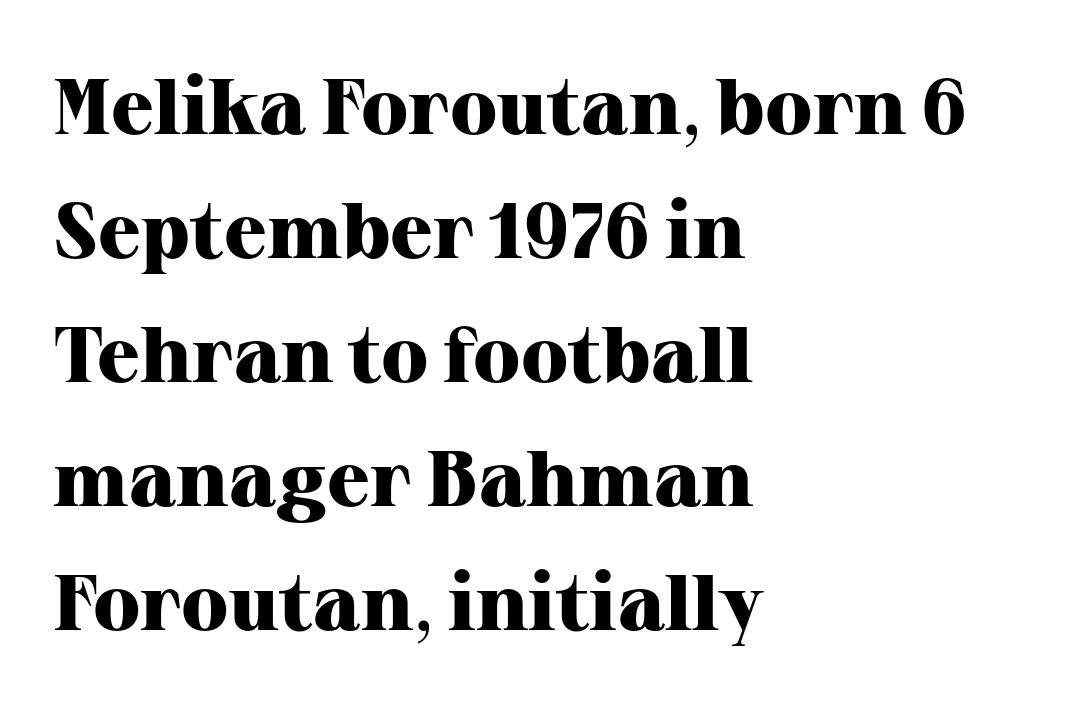
The image shows 79 px heavy serif type, upright; set left-aligned, normal line spacing (1.57x), normal letter spacing, not underlined; high stroke contrast and a medium x-height.
